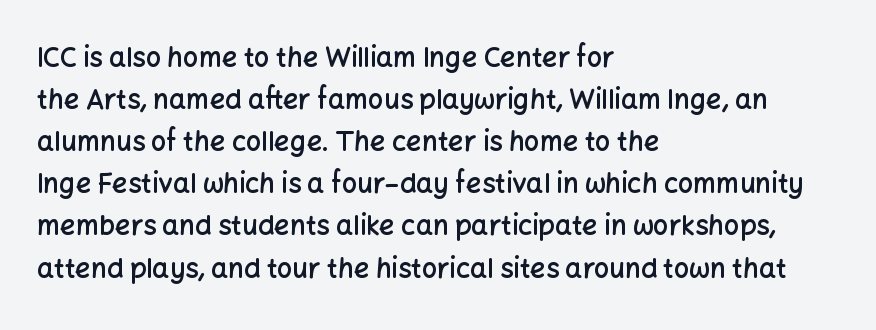
Successive baselines arrive at the customary interval. These lines stack with their left ends in a neat column. Italic? Not at all — the glyphs are vertical. The tracking reads as untouched default to a designer's eye.
